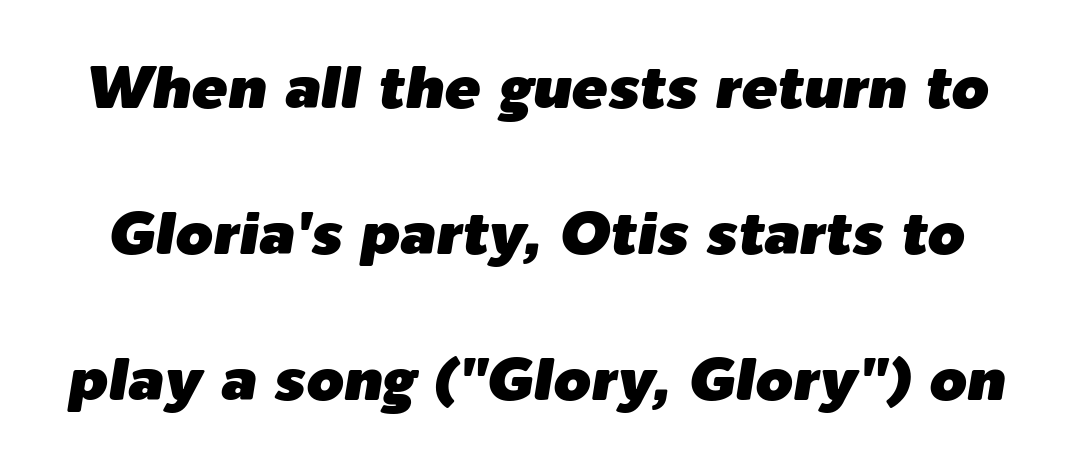
{"italic": "yes", "lean": "right", "slant_degrees": 9, "width": "normal", "stroke_contrast": "low", "x_height": "medium", "monospaced": "no", "underline": "no", "line_spacing": "loose", "line_spacing_ratio": 2.43, "letter_spacing": "normal", "letter_spacing_em": 0.0, "glyph_px": 60}
